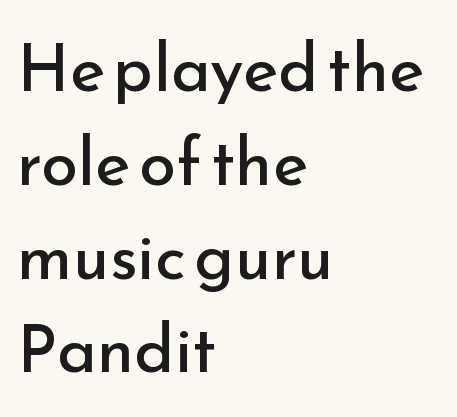
Q: Is the text bold? A: No.
Q: Is the text italic (slanted)? A: No, it is upright.
Q: Is the typeface a serif or a sans-serif typeface? A: Sans-serif.
Q: Is the text underlined? A: No.
Q: How is the paragraph aligned? A: Left-aligned.
Q: Is the spacing between letters normal or unusually wide? A: Normal.
Q: Is the spacing between lines tight, normal or loose? A: Normal.
Q: Width (condensed, normal, or wide)? A: Normal.
Q: Stroke contrast? A: Low.
Q: x-height? A: Small.
Q: Monospaced? A: No.
